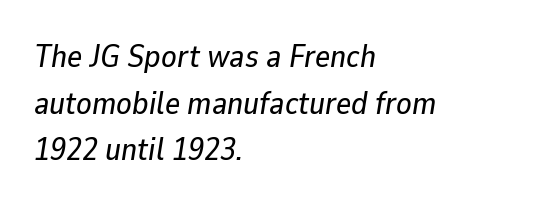
Baseline-to-baseline distance is the conventional proportion of letter height. Casual observation: everything's shoved over to the left. Check the space under the baseline: it is left empty. Characters are canted at an angle relative to the baseline's perpendicular. The letters sit at their default tracking, neither squeezed nor spread. Each letter keeps its own natural width here, so spacing adapts to shape.
